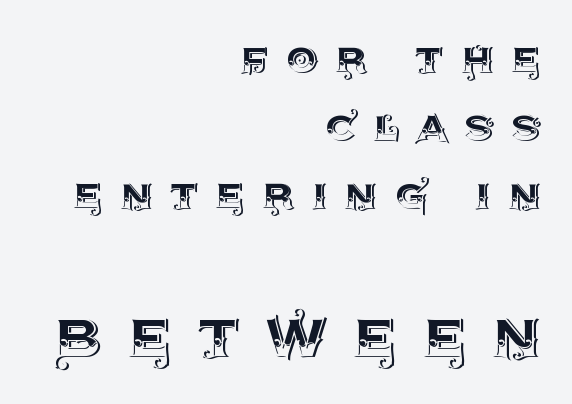
{"italic": "no", "width": "normal", "x_height": "large", "monospaced": "no", "underline": "no", "align": "right", "line_spacing": "normal", "line_spacing_ratio": 1.33, "letter_spacing": "wide", "letter_spacing_em": 0.33, "larger_block": "second", "size_ratio": 1.49, "glyph_px": 76}
